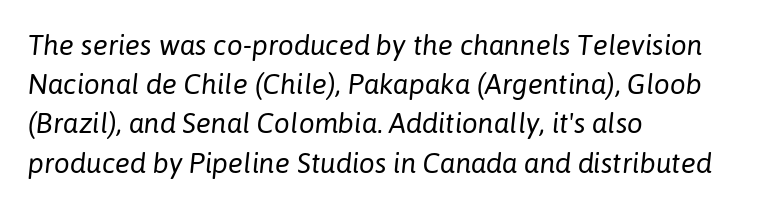
{"italic": "yes", "lean": "right", "slant_degrees": 6, "bold": "no", "weight": "regular", "width": "normal", "stroke_contrast": "low", "x_height": "medium", "monospaced": "no", "underline": "no", "align": "left", "line_spacing": "normal", "line_spacing_ratio": 1.4, "letter_spacing": "normal", "letter_spacing_em": 0.0, "glyph_px": 28}
